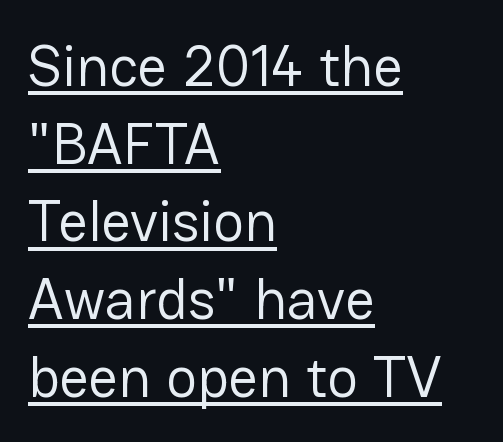
Somebody hit Ctrl+U on this one — the words are underlined. A sans-serif font was chosen for this passage. Tracking value appears to be zero — textbook default spacing. Proportional: the letters do not fall into vertical columns. If you measured baseline to baseline, you'd find a middling distance. Heft: none added — not bold.
